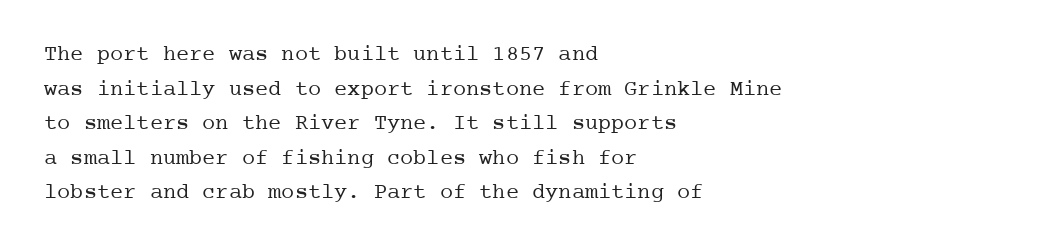
Q: Is the text bold? A: No.
Q: Is the text italic (slanted)? A: No, it is upright.
Q: Is the text underlined? A: No.
Q: How is the paragraph aligned? A: Left-aligned.
Q: Is the spacing between letters normal or unusually wide? A: Normal.
Q: Is the spacing between lines tight, normal or loose? A: Normal.
